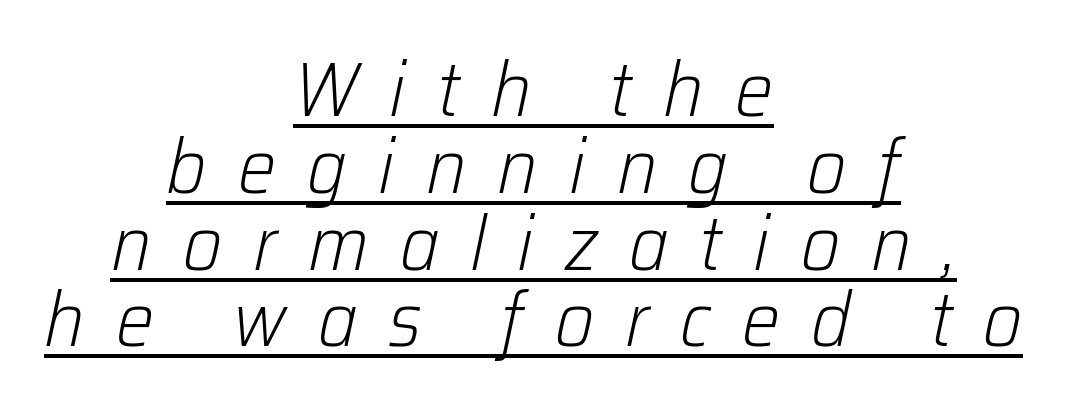
The image shows 76 px light type, italic (leaning right); set centered, tight line spacing (1.01x), unusually wide letter spacing (+0.41 em), underlined; low stroke contrast and a medium x-height.
